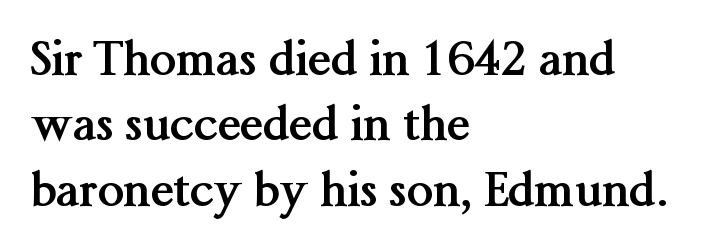
{"serif": "yes", "italic": "no", "bold": "yes", "weight": "semibold", "width": "normal", "stroke_contrast": "medium", "x_height": "medium", "monospaced": "no", "underline": "no", "align": "left", "line_spacing": "normal", "line_spacing_ratio": 1.39, "letter_spacing": "normal", "letter_spacing_em": 0.0, "glyph_px": 47}
